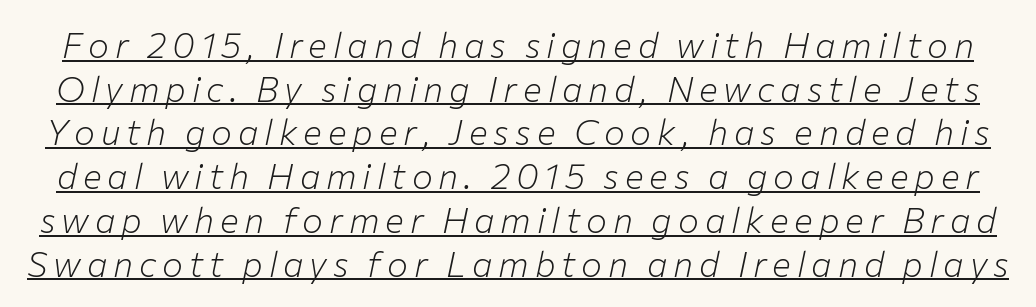
Q: Is the text bold? A: No.
Q: Is the text italic (slanted)? A: Yes, it leans right by about 12 degrees.
Q: Is the text underlined? A: Yes.
Q: Is the spacing between lines tight, normal or loose? A: Normal.
Q: Width (condensed, normal, or wide)? A: Normal.
Q: Stroke contrast? A: Low.
Q: x-height? A: Medium.
Q: Monospaced? A: No.
